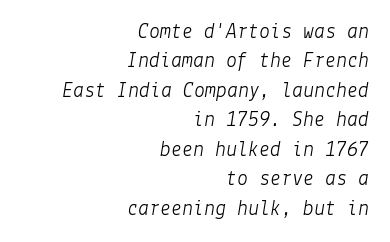
The image shows 22 px text type, italic (leaning right); set right-aligned, normal line spacing (1.34x), normal letter spacing, not underlined.
